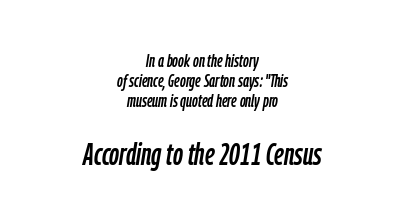
Varying glyph widths throughout — classic text-font behaviour. Glance below the letters and you will spot only blank space. Centered paragraph, ragged on both sides. The axis of the letterforms is tilted away from vertical.
